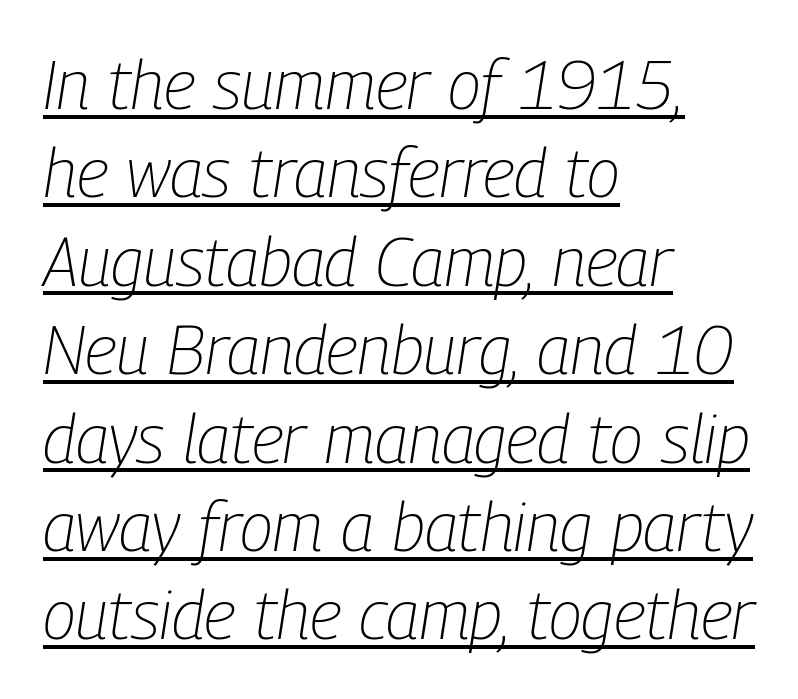
Q: Is the text bold? A: No.
Q: Is the text italic (slanted)? A: Yes, it leans right by about 9 degrees.
Q: Is the text underlined? A: Yes.
Q: How is the paragraph aligned? A: Left-aligned.
Q: Is the spacing between letters normal or unusually wide? A: Normal.
Q: Is the spacing between lines tight, normal or loose? A: Normal.
Q: Width (condensed, normal, or wide)? A: Condensed.
Q: Stroke contrast? A: Low.
Q: x-height? A: Medium.
Q: Monospaced? A: No.
